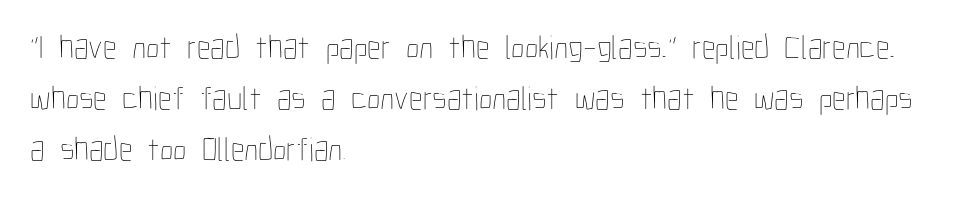
Q: Is the text bold? A: No.
Q: Is the text italic (slanted)? A: No, it is upright.
Q: Is the text underlined? A: No.
Q: How is the paragraph aligned? A: Left-aligned.
Q: Is the spacing between letters normal or unusually wide? A: Normal.
Q: Is the spacing between lines tight, normal or loose? A: Normal.
Q: Width (condensed, normal, or wide)? A: Condensed.
Q: Stroke contrast? A: Low.
Q: x-height? A: Medium.
Q: Monospaced? A: No.
